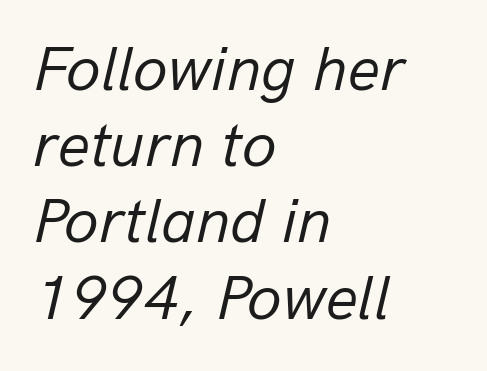
The image shows 63 px regular-weight type, italic (leaning right); set left-aligned, line spacing 1.21x, normal letter spacing, not underlined; low stroke contrast and a medium x-height.
